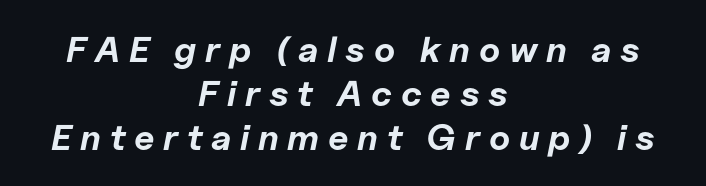
Q: Is the text bold? A: Yes.
Q: Is the text italic (slanted)? A: Yes, it leans right by about 11 degrees.
Q: Is the text underlined? A: No.
Q: How is the paragraph aligned? A: Centered.
Q: Is the spacing between letters normal or unusually wide? A: Unusually wide.
Q: Width (condensed, normal, or wide)? A: Normal.
Q: Stroke contrast? A: Low.
Q: x-height? A: Medium.
Q: Monospaced? A: No.
